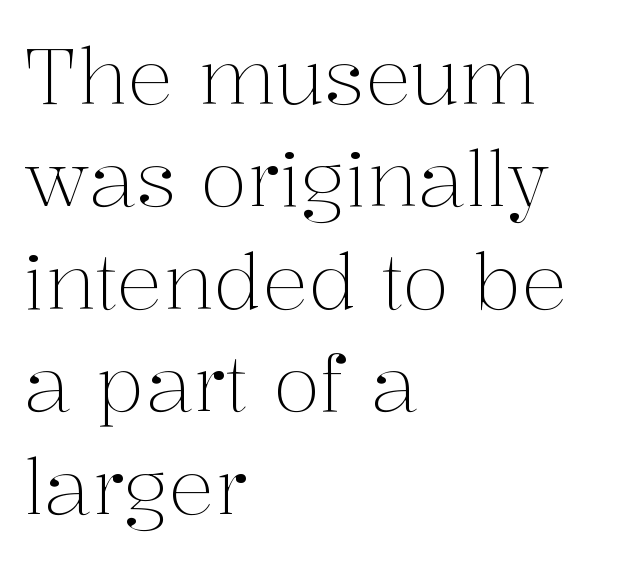
Q: Is the text bold? A: No.
Q: Is the text italic (slanted)? A: No, it is upright.
Q: Is the typeface a serif or a sans-serif typeface? A: Serif.
Q: Is the text underlined? A: No.
Q: How is the paragraph aligned? A: Left-aligned.
Q: Is the spacing between letters normal or unusually wide? A: Normal.
Q: Is the spacing between lines tight, normal or loose? A: Normal.
Q: Width (condensed, normal, or wide)? A: Normal.
Q: Stroke contrast? A: Medium.
Q: x-height? A: Medium.
Q: Monospaced? A: No.
